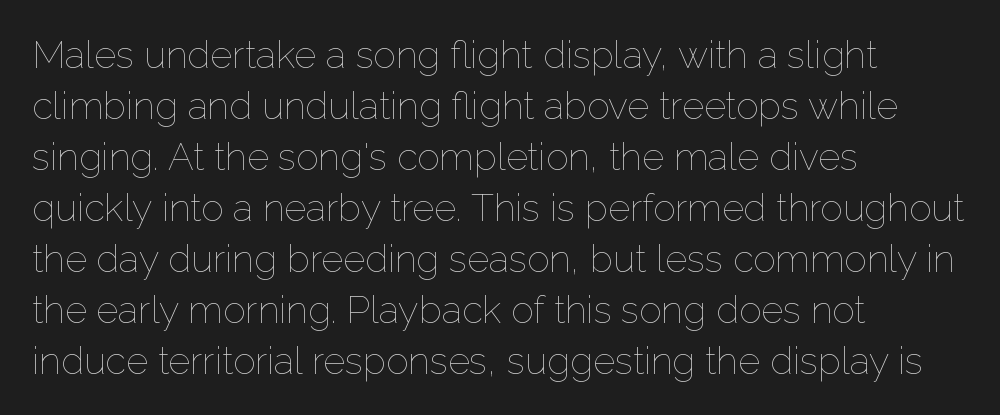
Posture: straight, roman, zero tilt. Short and long lines alike share a common starting point at left. Here the designer chose a conventional face with non-uniform glyph widths. On a weight scale, this lands at 450 or below. The rendering keeps characters at their native spacing. Descenders are the only things crossing below the line.
